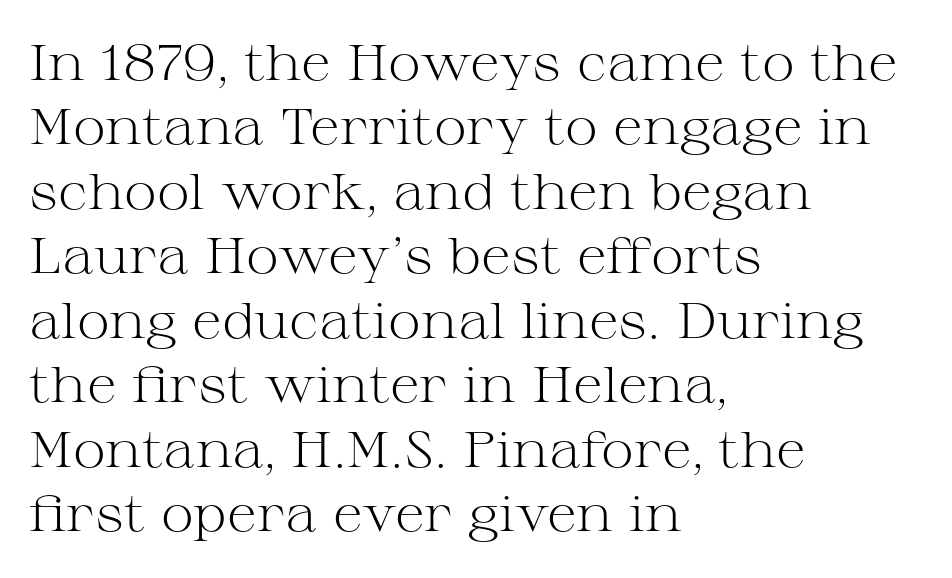
Q: Is the text bold? A: No.
Q: Is the text italic (slanted)? A: No, it is upright.
Q: Is the typeface a serif or a sans-serif typeface? A: Serif.
Q: Is the text underlined? A: No.
Q: How is the paragraph aligned? A: Left-aligned.
Q: Is the spacing between letters normal or unusually wide? A: Normal.
Q: Is the spacing between lines tight, normal or loose? A: Normal.
Q: Width (condensed, normal, or wide)? A: Wide.
Q: Stroke contrast? A: Medium.
Q: x-height? A: Medium.
Q: Monospaced? A: No.
